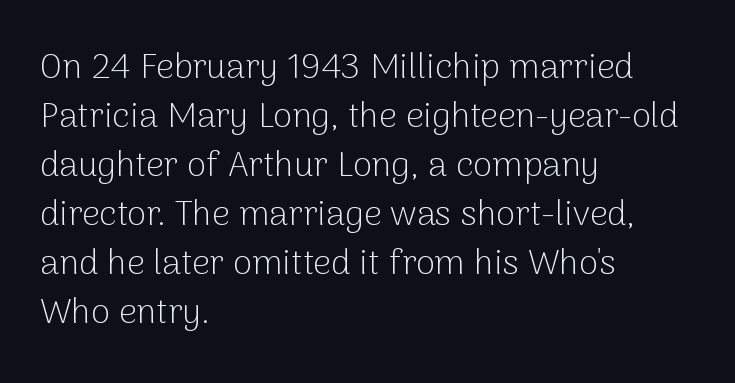
Plain, unruled lines of type. Weight class: somewhere from thin through regular. A typesetter would call this leading conventional body-copy spacing. The rendering shows plain stroke endings on the letterforms — a sans-serif design.
